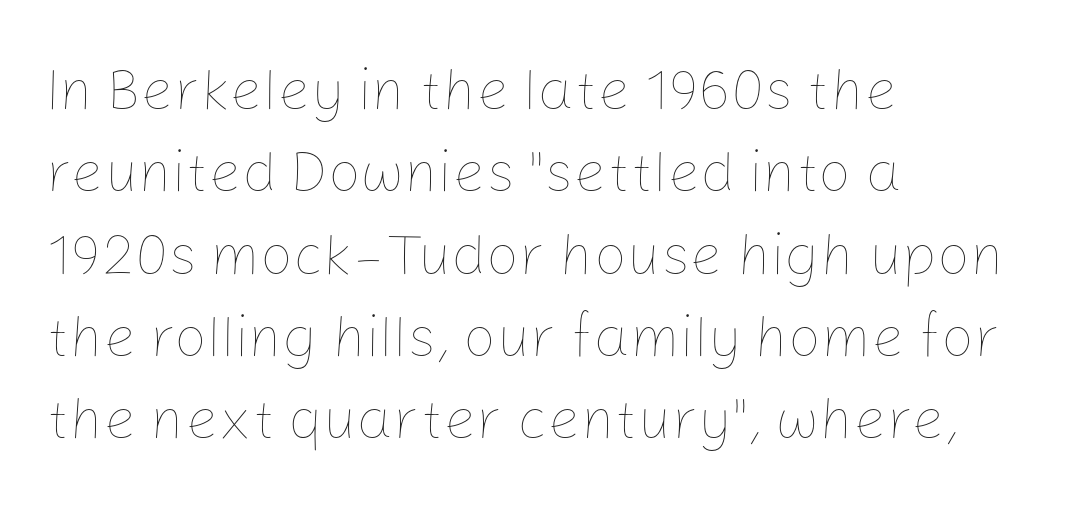
The image shows 58 px thin type, upright; set left-aligned, normal line spacing (1.42x), normal letter spacing, not underlined; low stroke contrast and a medium x-height.
